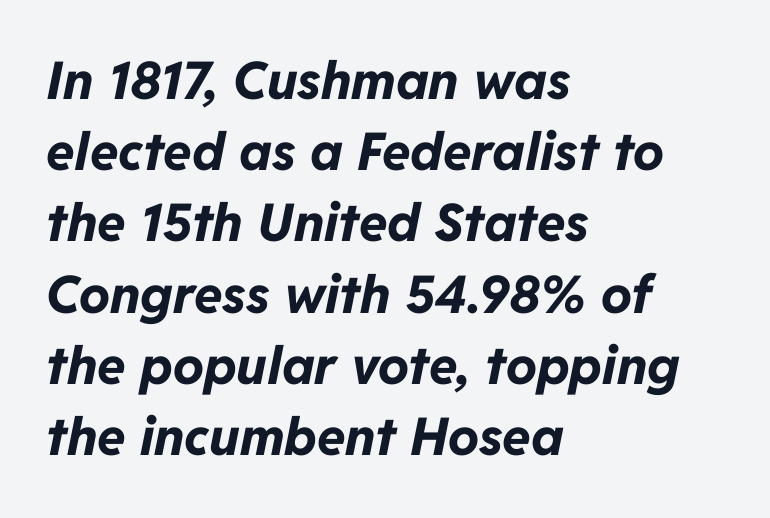
Does the copy run flush right? No — it runs flush left. Underlining? Definitely not there. If you measured baseline to baseline, you'd find a middling distance. Here the glyphs are tracked normally, forming tight word shapes.
